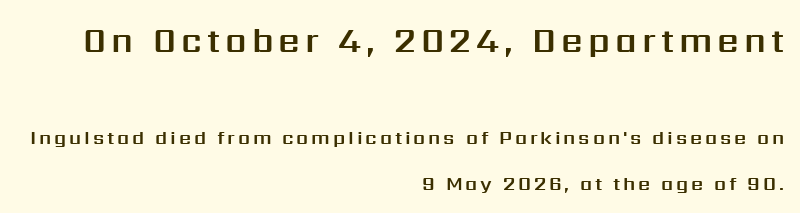
The image shows 34 px sans-serif type, upright; set right-aligned, loose line spacing (2.39x), not underlined; the first (top) block is 1.79x larger; medium stroke contrast and a medium x-height.
